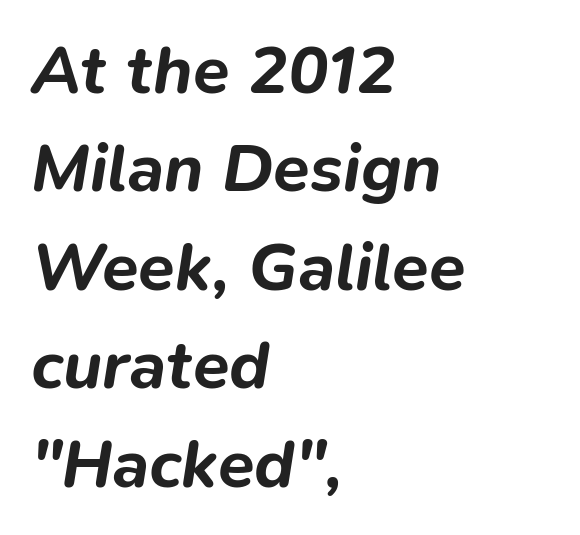
The image shows 67 px bold type, italic (leaning right); set left-aligned, normal line spacing (1.47x), normal letter spacing, not underlined; low stroke contrast and a medium x-height.
